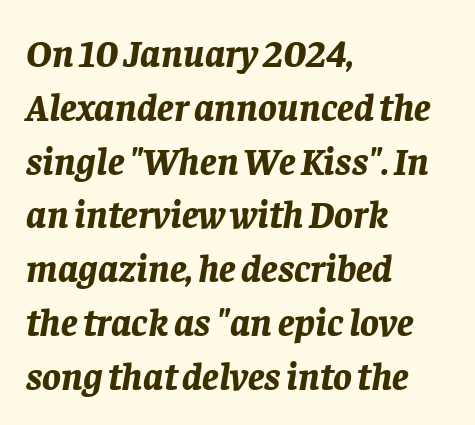
The face used here is proportionally spaced, like ordinary book or web type. Tracking here is standard; glyphs follow each other at the usual distance. A typesetter would mark this as italic. Caption: bold face, heavy strokes.
